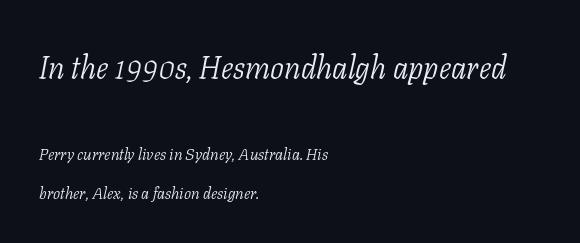
The rendering uses natural spacing where letterforms have individual widths. No word sits above an underline. This sample uses a serif face. This is not heavy type; no bold has been used.
